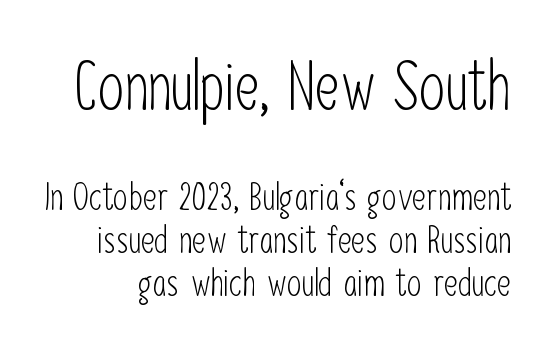
{"serif": "no", "italic": "no", "bold": "no", "weight": "light", "width": "condensed", "stroke_contrast": "low", "x_height": "medium", "monospaced": "no", "underline": "no", "line_spacing": "tight", "line_spacing_ratio": 1.13, "letter_spacing": "normal", "letter_spacing_em": 0.0, "larger_block": "first", "size_ratio": 1.76, "glyph_px": 67}
